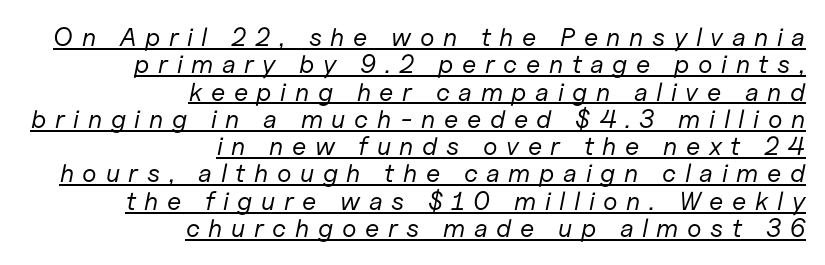
Q: Is the text bold? A: No.
Q: Is the text italic (slanted)? A: Yes, it leans right by about 11 degrees.
Q: Is the text underlined? A: Yes.
Q: How is the paragraph aligned? A: Right-aligned.
Q: Is the spacing between letters normal or unusually wide? A: Unusually wide.
Q: Is the spacing between lines tight, normal or loose? A: Tight.
